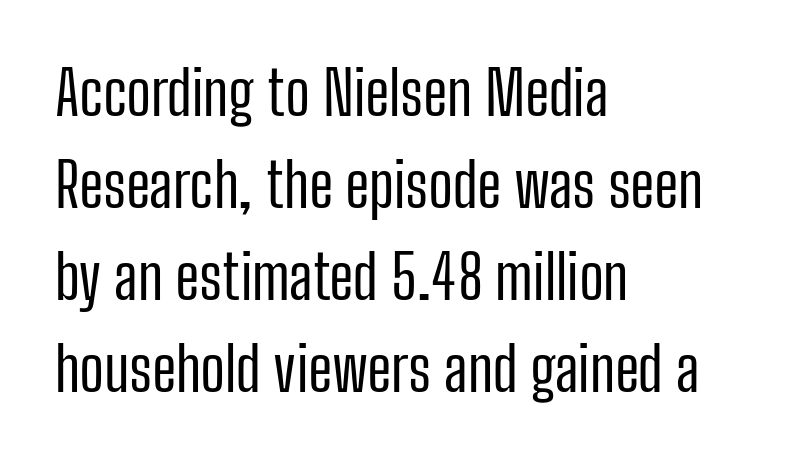
{"serif": "no", "italic": "no", "bold": "no", "weight": "regular", "width": "condensed", "stroke_contrast": "low", "x_height": "medium", "monospaced": "no", "underline": "no", "align": "left", "line_spacing": "normal", "line_spacing_ratio": 1.51, "letter_spacing": "normal", "letter_spacing_em": 0.0, "glyph_px": 61}
